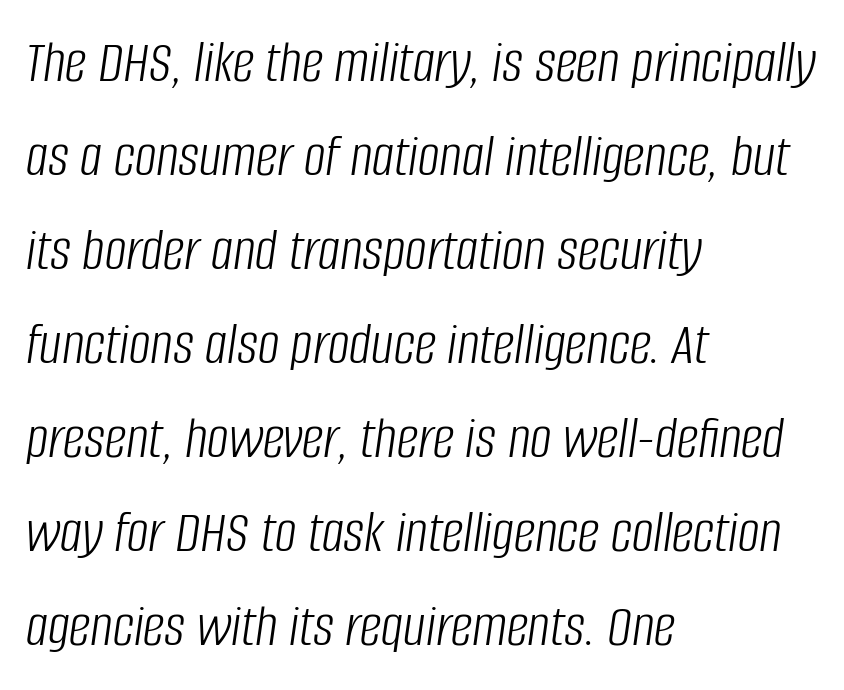
The letters look calm and open, with moderate or lighter stems. Horizontal alignment here is leftward, the default for most running prose. The gap between lines stays unmarked. Yep, that's italic — everything's leaning. Whoever set this chose a conventional vertical rhythm.
